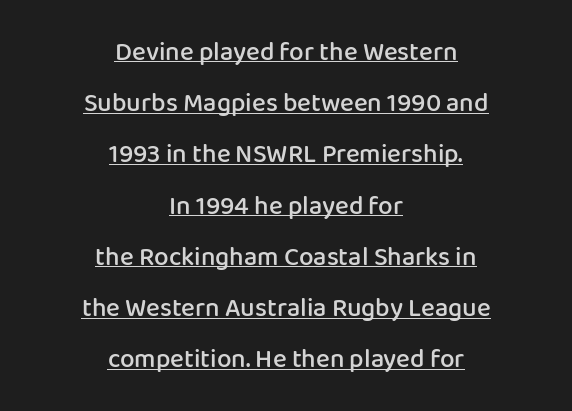
The specimen includes a rule beneath the text block's lines. Do the letters lean? They stand straight. The lines in this sample share a center point and differ in where they start and stop. Leading is clearly above the norm, producing a sparse column.
